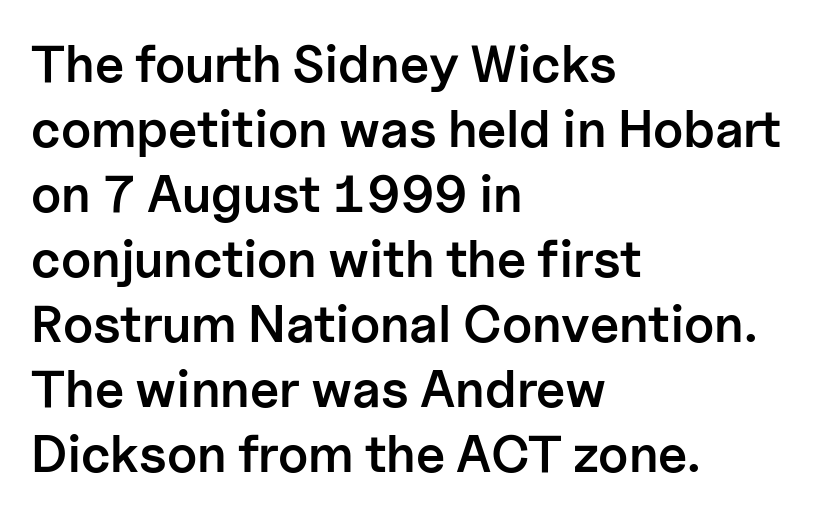
The image shows 52 px semibold sans-serif type, upright; set left-aligned, normal line spacing (1.25x), normal letter spacing, not underlined; low stroke contrast and a medium x-height.
